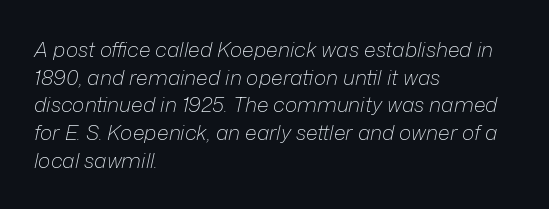
{"italic": "yes", "lean": "right", "slant_degrees": 12, "bold": "no", "underline": "no", "align": "left", "line_spacing": "normal", "line_spacing_ratio": 1.32, "letter_spacing": "normal", "letter_spacing_em": 0.0, "glyph_px": 21}
